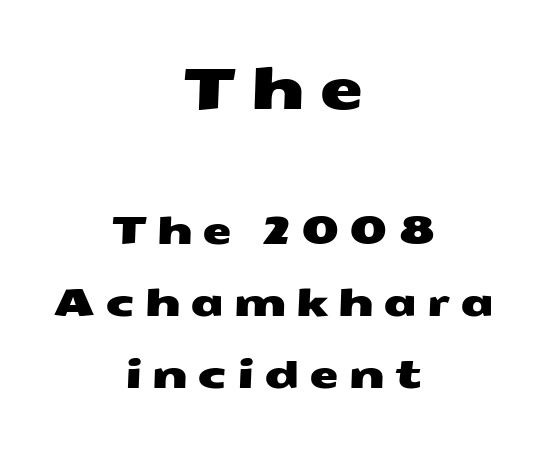
The image shows 57 px wide sans-serif type; set centered, loose line spacing (1.9x), unusually wide letter spacing (+0.25 em), not underlined; the first (top) block is 1.5x larger; medium stroke contrast and a medium x-height.
